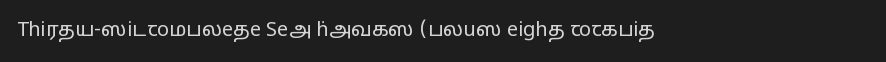
The image shows 20 px text type, upright; set left-aligned, normal letter spacing, not underlined.
